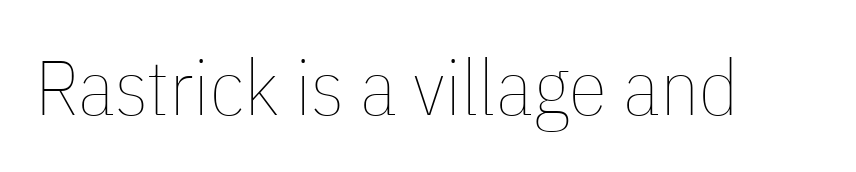
{"italic": "no", "bold": "no", "weight": "thin", "width": "condensed", "stroke_contrast": "low", "x_height": "medium", "monospaced": "no", "underline": "no", "letter_spacing": "normal", "letter_spacing_em": 0.0, "glyph_px": 78}
